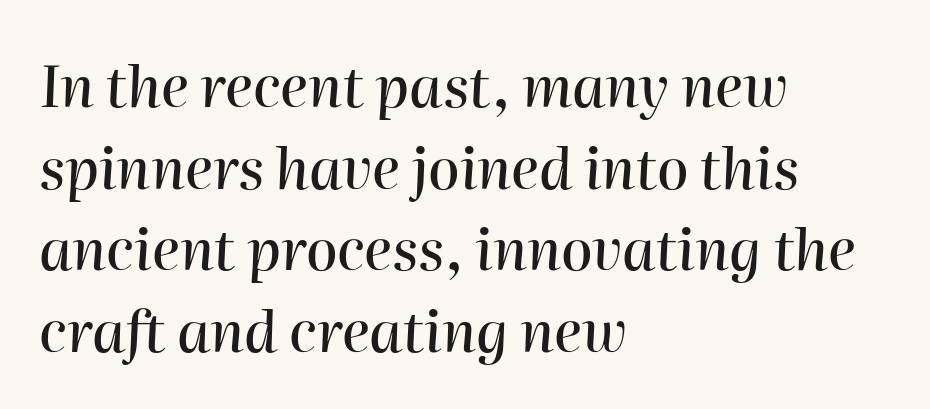
Q: Is the text italic (slanted)? A: Yes, it leans right by about 2 degrees.
Q: Is the text underlined? A: No.
Q: How is the paragraph aligned? A: Left-aligned.
Q: Is the spacing between letters normal or unusually wide? A: Normal.
Q: Is the spacing between lines tight, normal or loose? A: Normal.
Q: Width (condensed, normal, or wide)? A: Normal.
Q: Stroke contrast? A: High.
Q: x-height? A: Medium.
Q: Monospaced? A: No.
